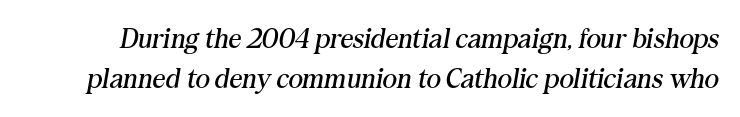
{"serif": "yes", "italic": "yes", "lean": "right", "slant_degrees": 10, "bold": "no", "weight": "regular", "width": "normal", "stroke_contrast": "medium", "x_height": "medium", "monospaced": "no", "underline": "no", "line_spacing": "normal", "line_spacing_ratio": 1.44, "letter_spacing": "normal", "letter_spacing_em": 0.0, "glyph_px": 28}
